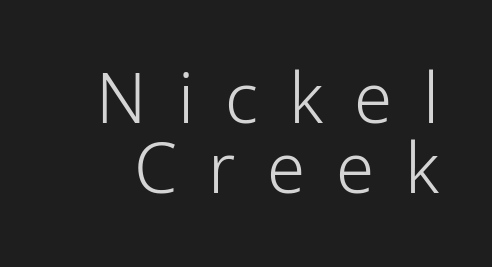
Q: Is the text bold? A: No.
Q: Is the text italic (slanted)? A: No, it is upright.
Q: Is the typeface a serif or a sans-serif typeface? A: Sans-serif.
Q: Is the text underlined? A: No.
Q: Is the spacing between letters normal or unusually wide? A: Unusually wide.
Q: Is the spacing between lines tight, normal or loose? A: Tight.
Q: Width (condensed, normal, or wide)? A: Normal.
Q: Stroke contrast? A: Low.
Q: x-height? A: Medium.
Q: Monospaced? A: No.
